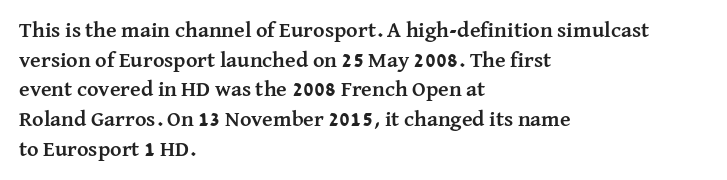
The image shows 22 px bold type, upright; set left-aligned, normal line spacing (1.35x), normal letter spacing, not underlined.
